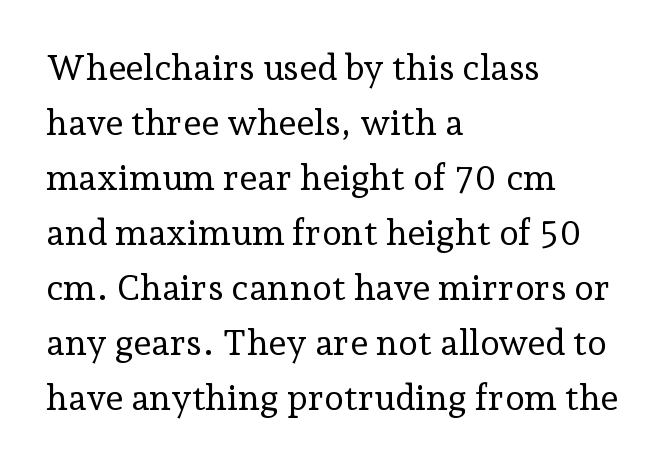
Q: Is the text bold? A: No.
Q: Is the text italic (slanted)? A: No, it is upright.
Q: Is the typeface a serif or a sans-serif typeface? A: Serif.
Q: Is the text underlined? A: No.
Q: How is the paragraph aligned? A: Left-aligned.
Q: Is the spacing between letters normal or unusually wide? A: Normal.
Q: Is the spacing between lines tight, normal or loose? A: Normal.
Q: Width (condensed, normal, or wide)? A: Normal.
Q: Stroke contrast? A: Low.
Q: x-height? A: Medium.
Q: Monospaced? A: No.
